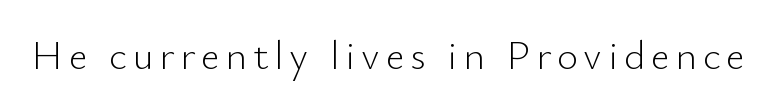
Q: Is the text bold? A: No.
Q: Is the text italic (slanted)? A: No, it is upright.
Q: Is the typeface a serif or a sans-serif typeface? A: Sans-serif.
Q: Is the text underlined? A: No.
Q: Width (condensed, normal, or wide)? A: Normal.
Q: Stroke contrast? A: Low.
Q: x-height? A: Small.
Q: Monospaced? A: No.
